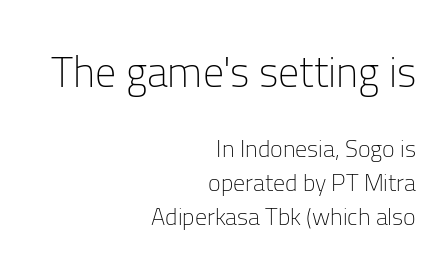
The image shows 42 px light sans-serif type, upright; set right-aligned, normal line spacing (1.42x), normal letter spacing, not underlined; the first (top) block is 1.75x larger; low stroke contrast and a medium x-height.
